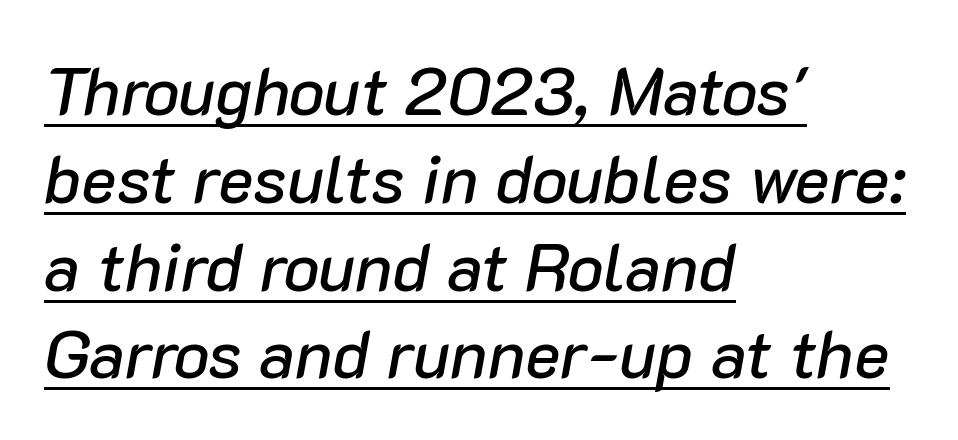
Q: Is the text italic (slanted)? A: Yes, it leans right by about 10 degrees.
Q: Is the text underlined? A: Yes.
Q: How is the paragraph aligned? A: Left-aligned.
Q: Is the spacing between letters normal or unusually wide? A: Normal.
Q: Is the spacing between lines tight, normal or loose? A: Normal.
Q: Width (condensed, normal, or wide)? A: Normal.
Q: Stroke contrast? A: Low.
Q: x-height? A: Medium.
Q: Monospaced? A: No.
